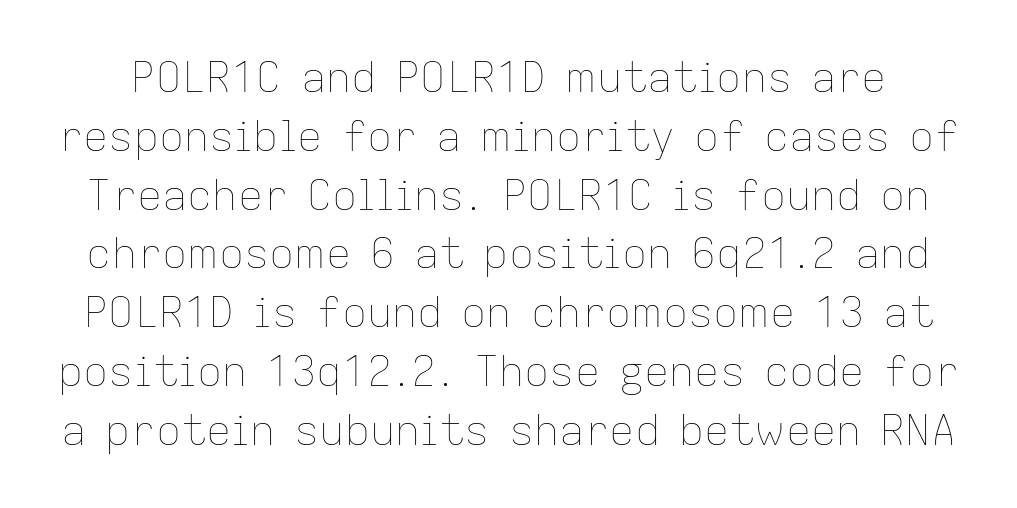
{"italic": "no", "bold": "no", "weight": "thin", "width": "normal", "stroke_contrast": "low", "x_height": "medium", "monospaced": "no", "underline": "no", "line_spacing": "normal", "line_spacing_ratio": 1.4, "letter_spacing": "normal", "letter_spacing_em": 0.0, "glyph_px": 42}
